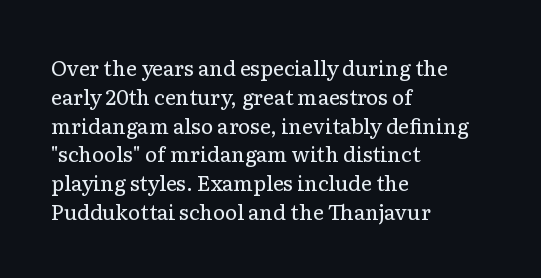
{"italic": "no", "bold": "no", "underline": "no", "align": "left", "line_spacing": "normal", "line_spacing_ratio": 1.37, "letter_spacing": "normal", "letter_spacing_em": 0.0, "glyph_px": 21}
